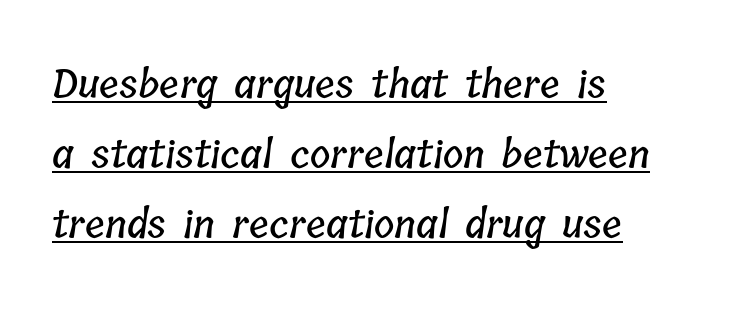
This sample is left-justified, so line endings fall wherever the words run out. The face used here is proportionally spaced, like ordinary book or web type. This is underlined copy, the kind a proofreader might mark for attention. Does extra space separate the letters? No, they use regular spacing.
